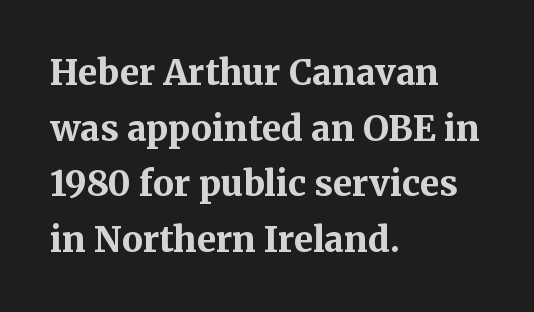
{"serif": "yes", "italic": "no", "bold": "yes", "weight": "bold", "width": "normal", "stroke_contrast": "medium", "x_height": "medium", "monospaced": "no", "underline": "no", "align": "left", "line_spacing": "normal", "line_spacing_ratio": 1.59, "letter_spacing": "normal", "letter_spacing_em": 0.0, "glyph_px": 35}
